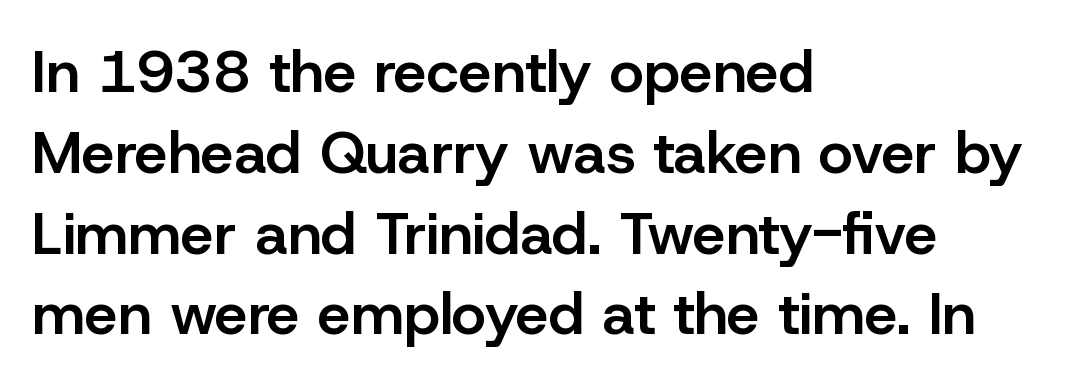
The image shows 59 px semibold sans-serif type, upright; set left-aligned, normal line spacing (1.37x), normal letter spacing, not underlined; low stroke contrast and a medium x-height.
